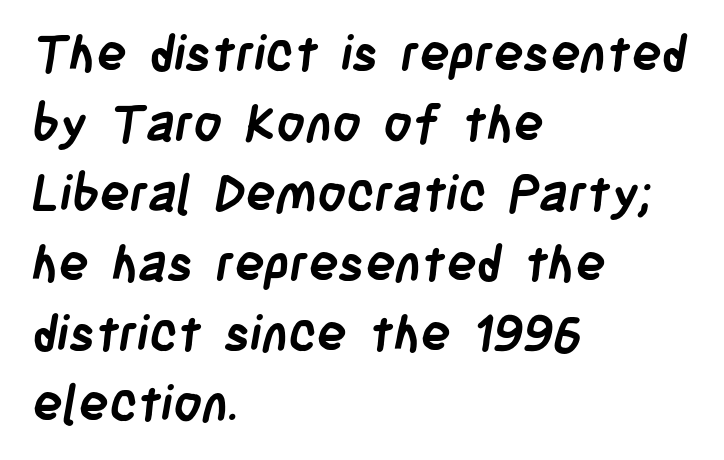
Any mark beneath the type? The region is blank. Typographic density is high because the face is bold. These lines are rendered in a variable-pitch font. These lines stack with their left ends in a neat column. The face used here is a sans, in the tradition of grotesques and geometrics.
